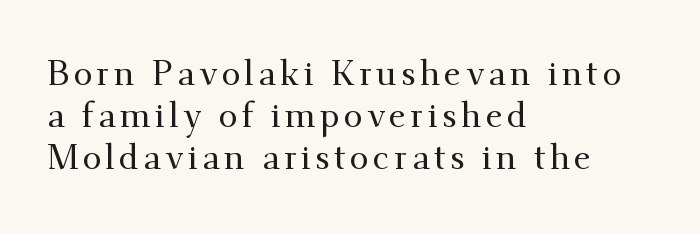
The image shows 34 px serif type, upright; set left-aligned, line spacing 1.24x, not underlined; medium stroke contrast and a small x-height.
